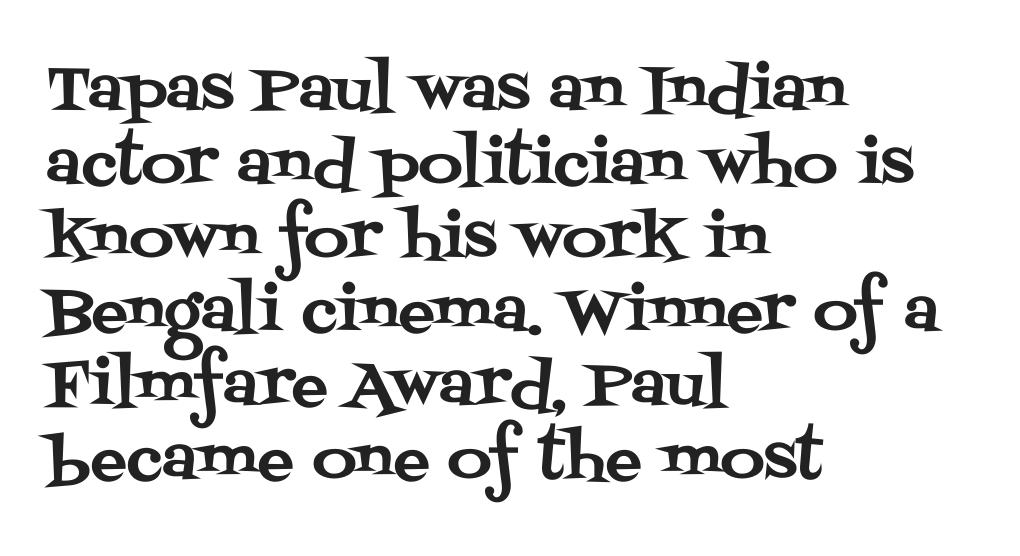
{"serif": "yes", "italic": "no", "width": "normal", "stroke_contrast": "medium", "x_height": "large", "monospaced": "no", "underline": "no", "align": "left", "line_spacing_ratio": 1.21, "letter_spacing": "normal", "letter_spacing_em": 0.0, "glyph_px": 61}
